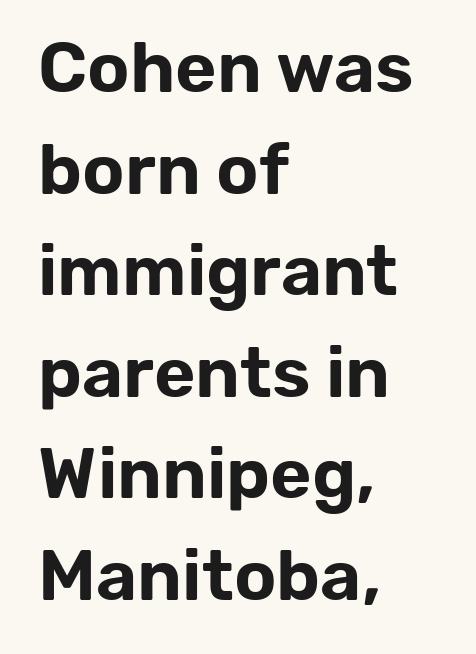
Q: Is the text italic (slanted)? A: No, it is upright.
Q: Is the typeface a serif or a sans-serif typeface? A: Sans-serif.
Q: Is the text underlined? A: No.
Q: How is the paragraph aligned? A: Left-aligned.
Q: Is the spacing between letters normal or unusually wide? A: Normal.
Q: Is the spacing between lines tight, normal or loose? A: Normal.
Q: Width (condensed, normal, or wide)? A: Normal.
Q: Stroke contrast? A: Low.
Q: x-height? A: Medium.
Q: Monospaced? A: No.
